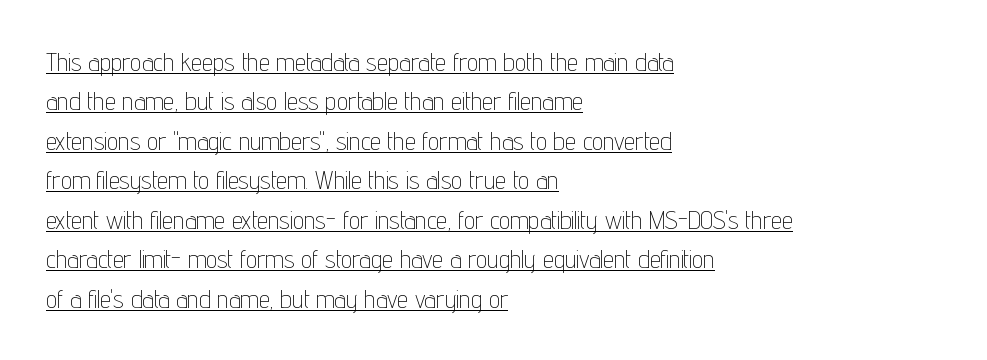
The image shows 25 px text type, upright; set left-aligned, normal line spacing (1.58x), normal letter spacing, underlined.
